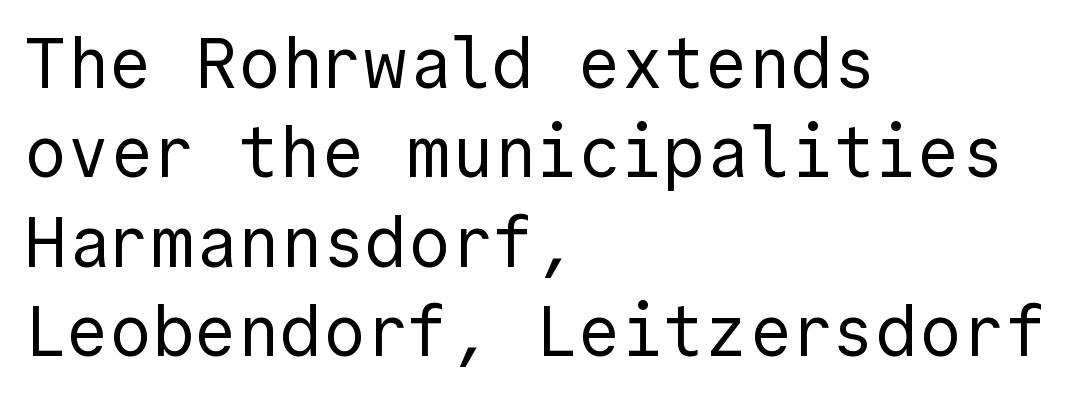
The image shows 71 px regular-weight sans-serif type, upright; set left-aligned, normal line spacing (1.26x), normal letter spacing, not underlined; a medium x-height.
